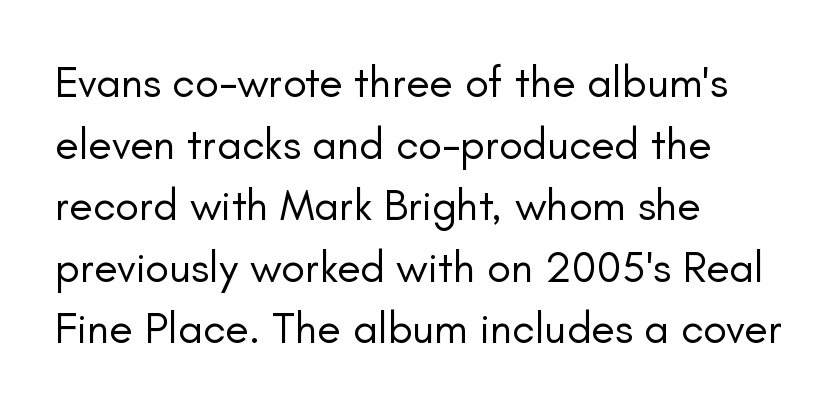
Q: Is the text bold? A: No.
Q: Is the text italic (slanted)? A: No, it is upright.
Q: Is the typeface a serif or a sans-serif typeface? A: Sans-serif.
Q: Is the text underlined? A: No.
Q: How is the paragraph aligned? A: Left-aligned.
Q: Is the spacing between letters normal or unusually wide? A: Normal.
Q: Is the spacing between lines tight, normal or loose? A: Normal.
Q: Width (condensed, normal, or wide)? A: Normal.
Q: Stroke contrast? A: Low.
Q: x-height? A: Small.
Q: Monospaced? A: No.
